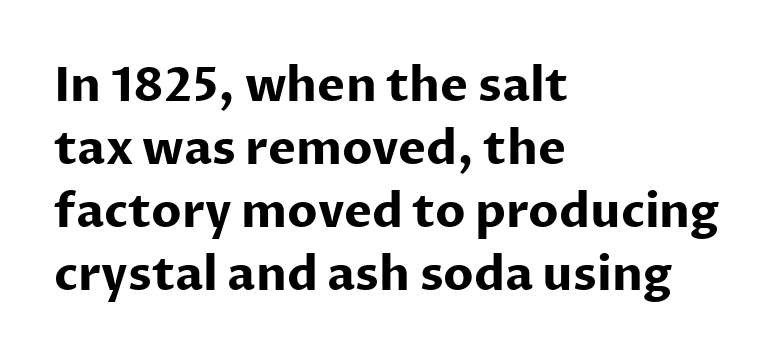
The image shows 47 px bold sans-serif type, upright; set left-aligned, normal line spacing (1.34x), normal letter spacing, not underlined; low stroke contrast and a medium x-height.
